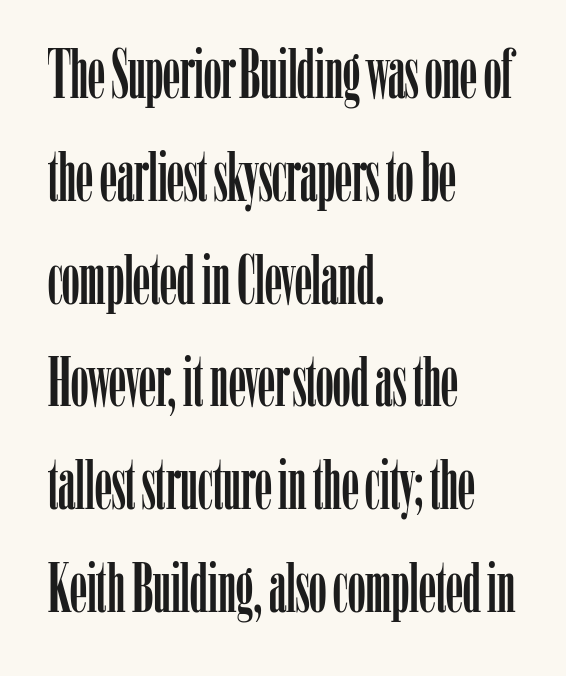
{"serif": "yes", "italic": "no", "width": "condensed", "stroke_contrast": "low", "x_height": "medium", "monospaced": "no", "underline": "no", "align": "left", "line_spacing": "normal", "line_spacing_ratio": 1.49, "letter_spacing": "normal", "letter_spacing_em": 0.0, "glyph_px": 69}
